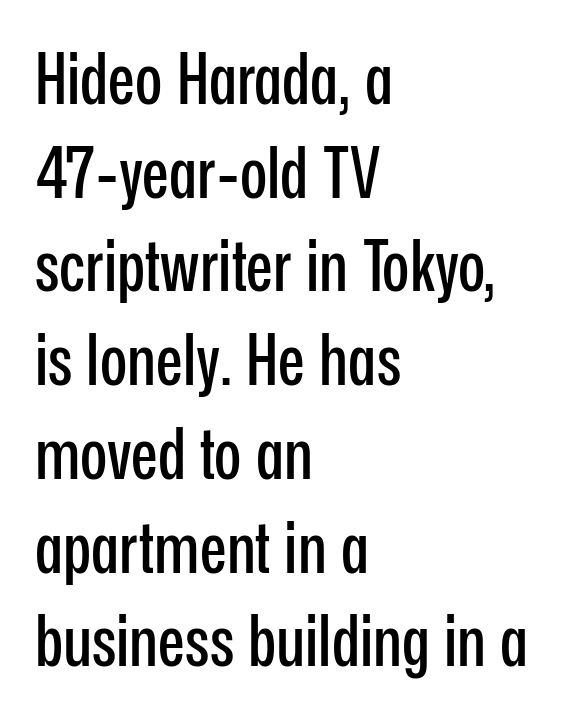
The image shows 71 px condensed sans-serif type, upright; set left-aligned, normal line spacing (1.32x), normal letter spacing, not underlined; low stroke contrast and a medium x-height.
